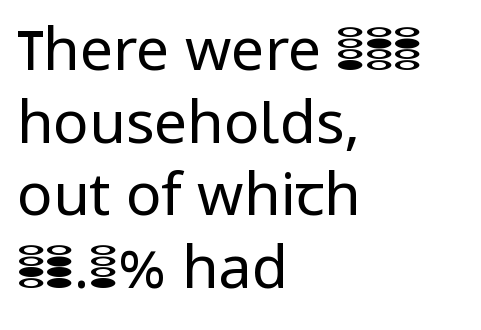
The image shows 59 px regular-weight sans-serif type, upright; set left-aligned, line spacing 1.23x, normal letter spacing, not underlined; low stroke contrast and a medium x-height.
